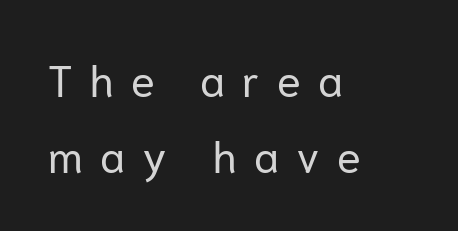
Q: Is the text bold? A: No.
Q: Is the text italic (slanted)? A: No, it is upright.
Q: Is the typeface a serif or a sans-serif typeface? A: Sans-serif.
Q: Is the text underlined? A: No.
Q: How is the paragraph aligned? A: Left-aligned.
Q: Is the spacing between letters normal or unusually wide? A: Unusually wide.
Q: Width (condensed, normal, or wide)? A: Normal.
Q: Stroke contrast? A: Low.
Q: x-height? A: Medium.
Q: Monospaced? A: No.
